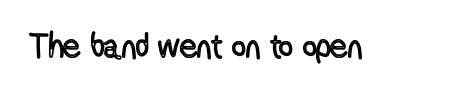
Has an underline been added? It has not. These lines were composed using upright roman letters. Characters follow at the spacing the type designer built in. Varying glyph widths throughout — classic text-font behaviour.
